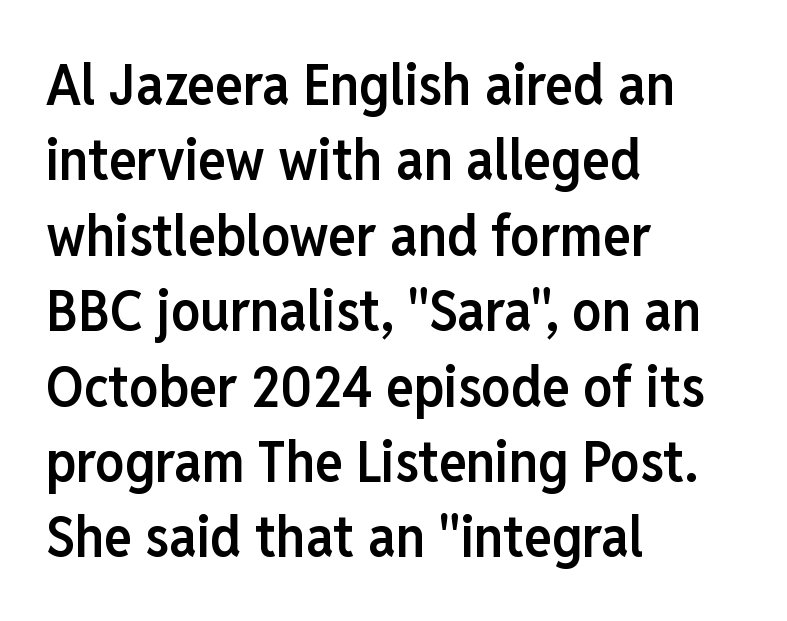
Every row of glyphs begins at an identical x-position on the left. This is the regular roman posture of the typeface. The space between consecutive lines is moderate. These lines are rendered in a variable-pitch font. You can tell from the bare stems that sans-serif type was used.
